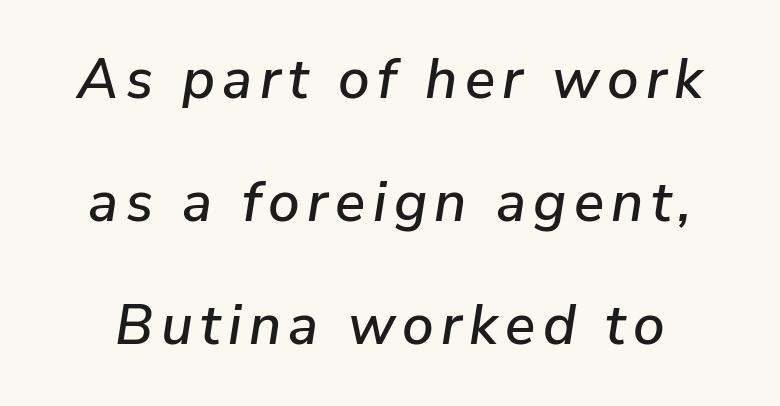
{"italic": "yes", "lean": "right", "slant_degrees": 9, "width": "normal", "stroke_contrast": "low", "x_height": "medium", "monospaced": "no", "underline": "no", "line_spacing": "loose", "line_spacing_ratio": 2.2, "glyph_px": 56}
